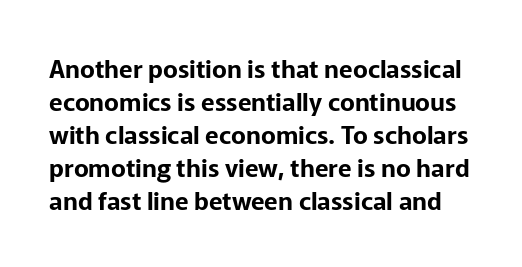
Q: Is the text italic (slanted)? A: No, it is upright.
Q: Is the text underlined? A: No.
Q: Is the spacing between letters normal or unusually wide? A: Normal.
Q: Is the spacing between lines tight, normal or loose? A: Normal.
